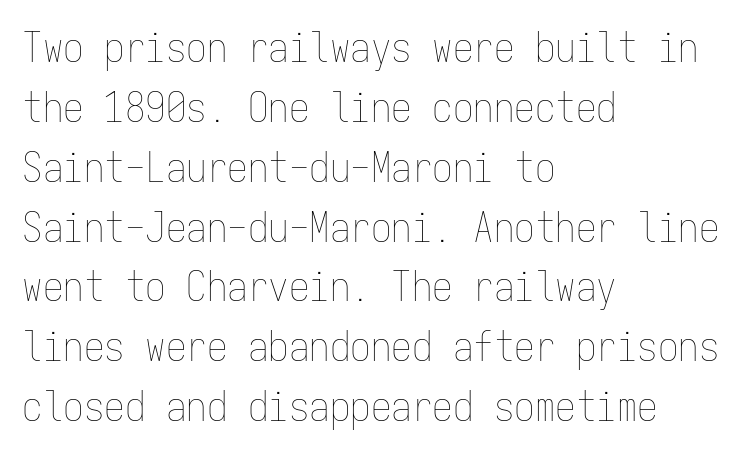
The image shows 41 px thin, condensed type, upright, monospaced; set left-aligned, normal line spacing (1.46x), normal letter spacing, not underlined; low stroke contrast and a medium x-height.
